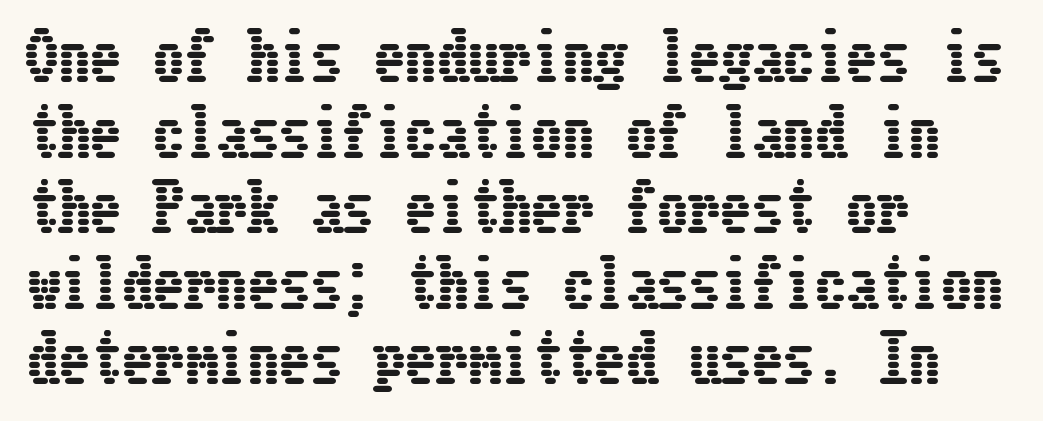
The image shows 63 px condensed type, upright; set left-aligned, line spacing 1.2x, normal letter spacing, not underlined; low stroke contrast and a medium x-height.
